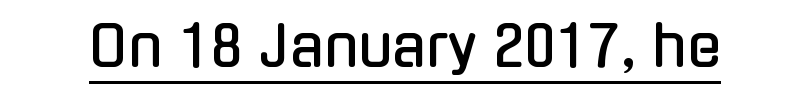
Q: Is the text italic (slanted)? A: No, it is upright.
Q: Is the typeface a serif or a sans-serif typeface? A: Sans-serif.
Q: Is the text underlined? A: Yes.
Q: Is the spacing between letters normal or unusually wide? A: Normal.
Q: Width (condensed, normal, or wide)? A: Condensed.
Q: Stroke contrast? A: Low.
Q: x-height? A: Medium.
Q: Monospaced? A: No.
